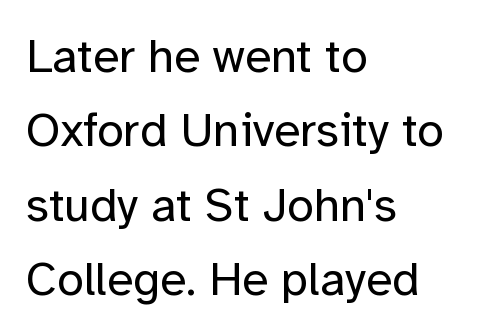
Q: Is the text bold? A: No.
Q: Is the text italic (slanted)? A: No, it is upright.
Q: Is the typeface a serif or a sans-serif typeface? A: Sans-serif.
Q: Is the text underlined? A: No.
Q: How is the paragraph aligned? A: Left-aligned.
Q: Is the spacing between letters normal or unusually wide? A: Normal.
Q: Is the spacing between lines tight, normal or loose? A: Normal.
Q: Width (condensed, normal, or wide)? A: Normal.
Q: Stroke contrast? A: Low.
Q: x-height? A: Medium.
Q: Monospaced? A: No.
